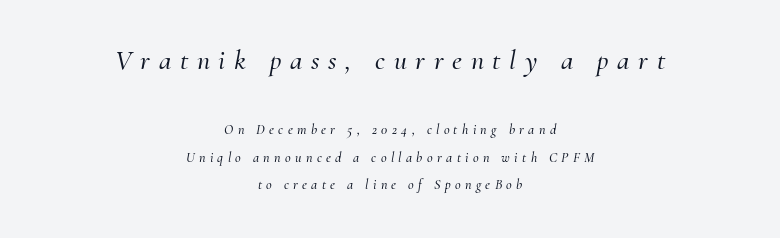
Q: Is the text italic (slanted)? A: Yes, it leans right by about 10 degrees.
Q: Is the typeface a serif or a sans-serif typeface? A: Serif.
Q: Is the text underlined? A: No.
Q: How is the paragraph aligned? A: Centered.
Q: Is the spacing between letters normal or unusually wide? A: Unusually wide.
Q: Is the spacing between lines tight, normal or loose? A: Loose.
Q: Which block of text is set in a larger size, the first (top) or the second (bottom)? A: The first (top) one.
Q: Width (condensed, normal, or wide)? A: Normal.
Q: Stroke contrast? A: Medium.
Q: x-height? A: Small.
Q: Monospaced? A: No.
